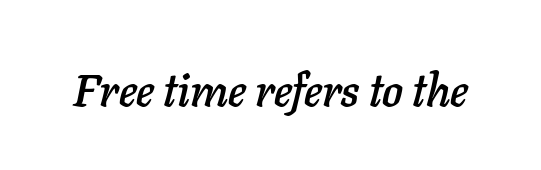
Q: Is the text italic (slanted)? A: Yes, it leans right by about 11 degrees.
Q: Is the text underlined? A: No.
Q: Is the spacing between letters normal or unusually wide? A: Normal.
Q: Width (condensed, normal, or wide)? A: Normal.
Q: Stroke contrast? A: Low.
Q: x-height? A: Medium.
Q: Monospaced? A: No.
